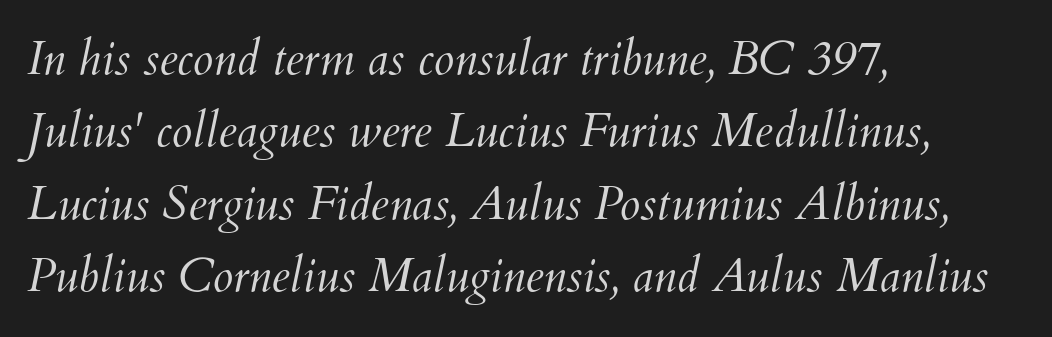
The face used here is rendered with its standard letterfit. Is the type slanted? Yes — the strokes lean at a clear angle. Weight: regular or lighter. The words here are not underlined.
